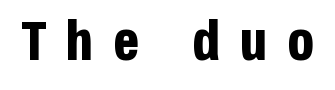
{"serif": "no", "italic": "no", "bold": "yes", "weight": "bold", "width": "condensed", "stroke_contrast": "low", "x_height": "large", "monospaced": "no", "underline": "no", "letter_spacing": "wide", "letter_spacing_em": 0.34, "glyph_px": 56}
